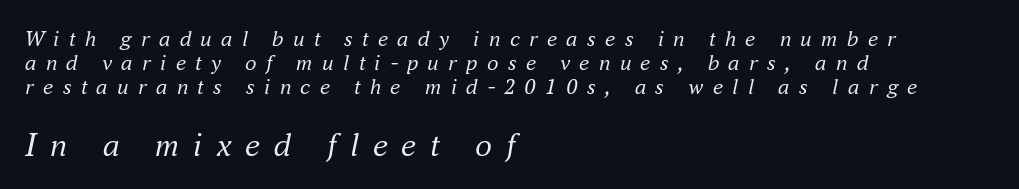
In this sample the second text group is rendered at the bigger scale. Baseline-to-baseline distance is barely more than the letter height. The cut favours lightness, reaching ordinary text weight at its darkest. Words float on clear page, feet unadorned. Little horizontal feet cap the strokes, marking this as serif type.
